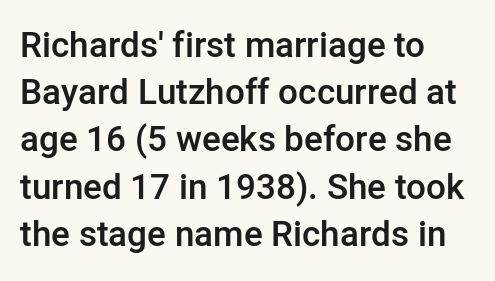
Q: Is the text bold? A: Semi-bold.
Q: Is the text italic (slanted)? A: No, it is upright.
Q: Is the typeface a serif or a sans-serif typeface? A: Sans-serif.
Q: Is the text underlined? A: No.
Q: How is the paragraph aligned? A: Left-aligned.
Q: Is the spacing between letters normal or unusually wide? A: Normal.
Q: Is the spacing between lines tight, normal or loose? A: Normal.
Q: Width (condensed, normal, or wide)? A: Normal.
Q: Stroke contrast? A: Low.
Q: x-height? A: Medium.
Q: Monospaced? A: No.
